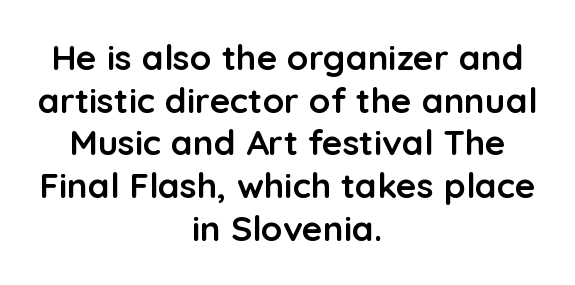
{"serif": "no", "italic": "no", "bold": "yes", "weight": "semibold", "width": "normal", "stroke_contrast": "low", "x_height": "medium", "monospaced": "no", "underline": "no", "align": "center", "line_spacing_ratio": 1.22, "letter_spacing": "normal", "letter_spacing_em": 0.0, "glyph_px": 35}
